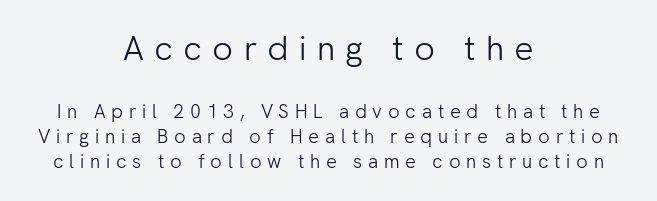
Q: Is the text bold? A: No.
Q: Is the text italic (slanted)? A: No, it is upright.
Q: Is the typeface a serif or a sans-serif typeface? A: Sans-serif.
Q: Is the text underlined? A: No.
Q: How is the paragraph aligned? A: Centered.
Q: Is the spacing between letters normal or unusually wide? A: Unusually wide.
Q: Is the spacing between lines tight, normal or loose? A: Normal.
Q: Which block of text is set in a larger size, the first (top) or the second (bottom)? A: The first (top) one.
Q: Width (condensed, normal, or wide)? A: Normal.
Q: Stroke contrast? A: Low.
Q: x-height? A: Medium.
Q: Monospaced? A: No.
